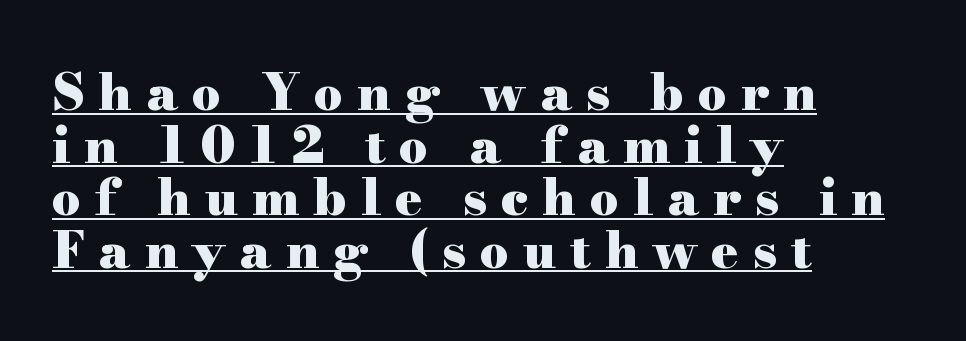
{"serif": "yes", "italic": "no", "bold": "yes", "weight": "heavy", "width": "wide", "stroke_contrast": "high", "x_height": "small", "monospaced": "no", "underline": "yes", "align": "left", "line_spacing": "tight", "line_spacing_ratio": 1.03, "letter_spacing": "wide", "letter_spacing_em": 0.27, "glyph_px": 51}
